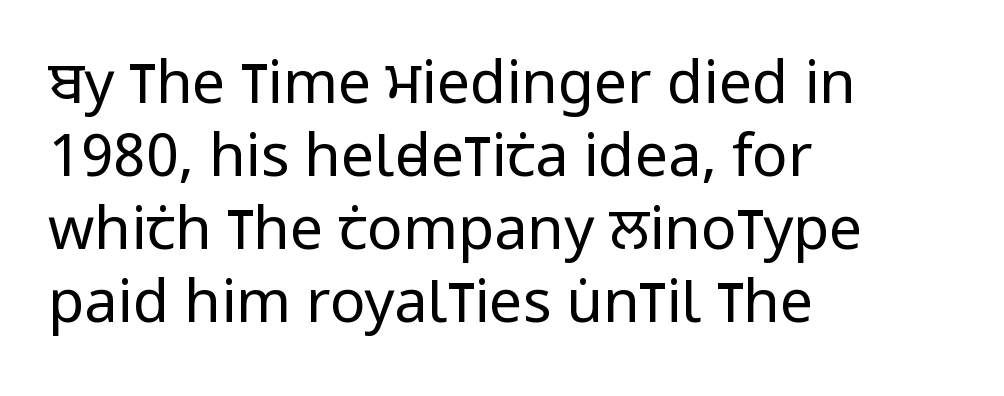
Teacher's note: observe the even left margin — that is flush-left alignment. A typesetter would label this face a sans. Is the type heavy? It reads as light-to-regular instead. Inter-character spacing is left at the font's built-in metrics.
